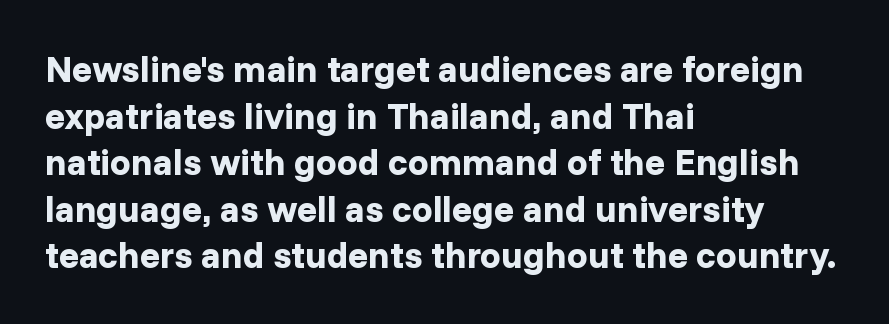
What stands out about the letter spacing? Nothing — it is the standard amount. A full-strength bold gives these letters their thick strokes. Leading: standard. All the whitespace from short lines collects on the right.
